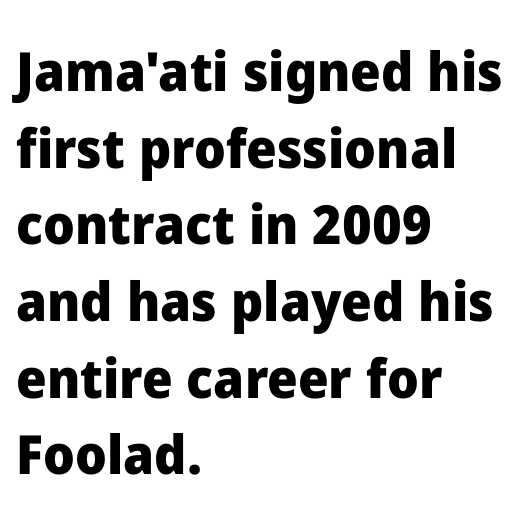
The passage shown is not underscored anywhere. Notice how thick the strokes are: this is what a full bold looks like. If you measured baseline to baseline, you'd find a middling distance. The rendering keeps characters at their native spacing.
